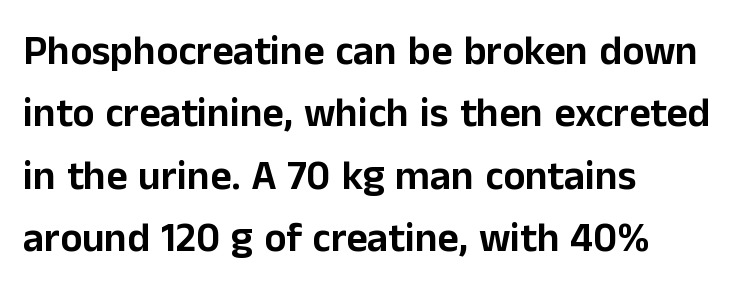
The image shows 41 px sans-serif type, upright; set left-aligned, normal line spacing (1.52x), normal letter spacing, not underlined; low stroke contrast and a medium x-height.
